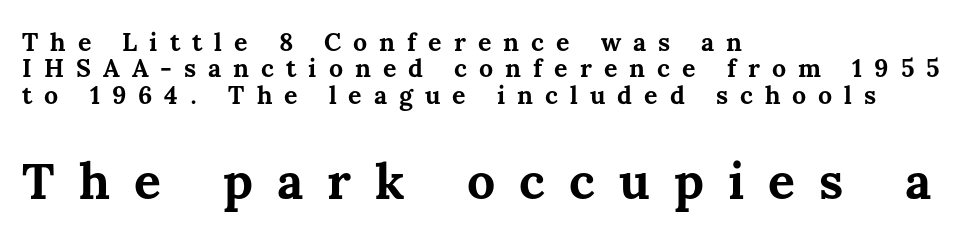
{"italic": "no", "bold": "yes", "weight": "bold", "width": "normal", "stroke_contrast": "medium", "x_height": "medium", "monospaced": "no", "underline": "no", "align": "left", "line_spacing": "tight", "line_spacing_ratio": 1.06, "letter_spacing": "wide", "letter_spacing_em": 0.48, "larger_block": "second", "size_ratio": 2.0, "glyph_px": 50}
